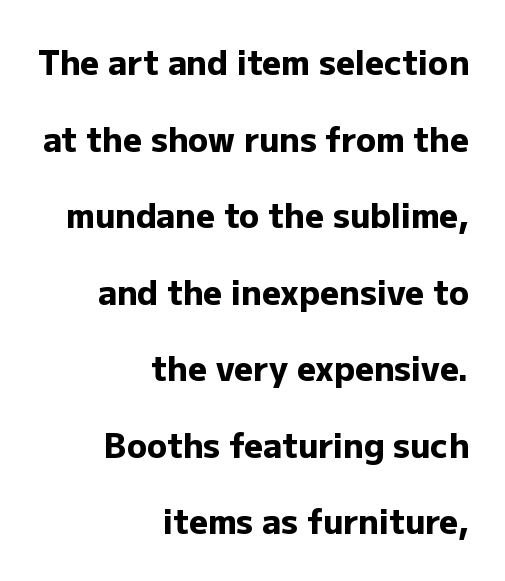
Q: Is the text bold? A: Yes.
Q: Is the text italic (slanted)? A: No, it is upright.
Q: Is the typeface a serif or a sans-serif typeface? A: Sans-serif.
Q: Is the text underlined? A: No.
Q: How is the paragraph aligned? A: Right-aligned.
Q: Is the spacing between letters normal or unusually wide? A: Normal.
Q: Is the spacing between lines tight, normal or loose? A: Loose.
Q: Width (condensed, normal, or wide)? A: Normal.
Q: Stroke contrast? A: Low.
Q: x-height? A: Medium.
Q: Monospaced? A: No.
